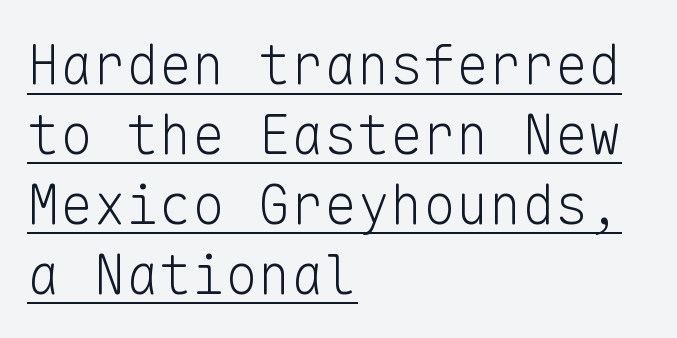
There is no visible air inserted between adjacent glyphs. Reading down the column, the eye jumps a familiar distance to each next line. Beneath each row of characters lies a ruled line. The lettering stays uniformly vertical, giving the passage a roman look. Classification — sans serif. Horizontal alignment here is leftward, the default for most running prose.
